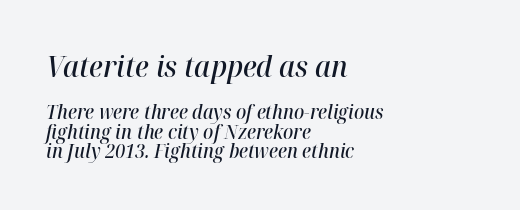
The image shows 29 px semibold type, italic (leaning right); set left-aligned, tight line spacing (1.01x), normal letter spacing, not underlined; the first (top) block is 1.53x larger; high stroke contrast and a medium x-height.
